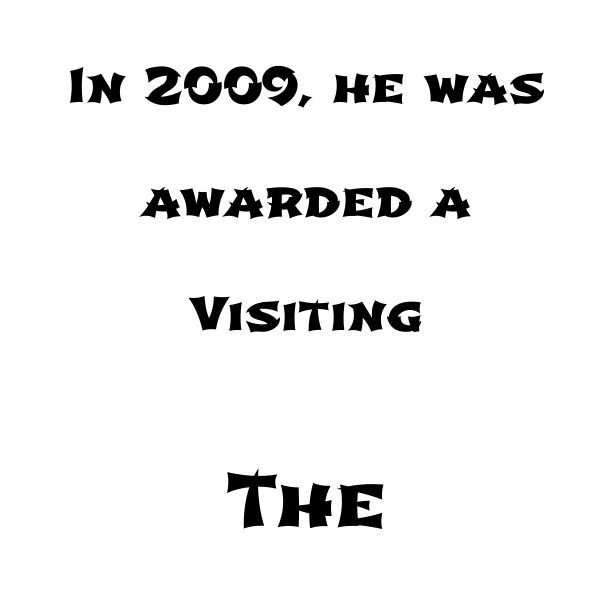
Q: Is the typeface a serif or a sans-serif typeface? A: Sans-serif.
Q: Is the text underlined? A: No.
Q: How is the paragraph aligned? A: Centered.
Q: Is the spacing between letters normal or unusually wide? A: Normal.
Q: Is the spacing between lines tight, normal or loose? A: Loose.
Q: Which block of text is set in a larger size, the first (top) or the second (bottom)? A: The second (bottom) one.
Q: Width (condensed, normal, or wide)? A: Wide.
Q: Stroke contrast? A: Low.
Q: x-height? A: Medium.
Q: Monospaced? A: No.
